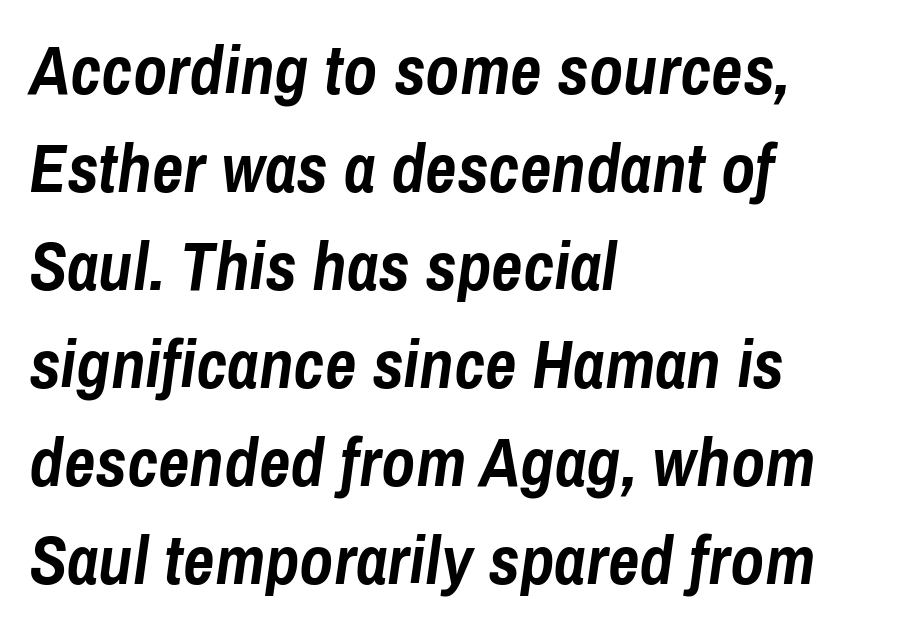
The image shows 69 px semibold, condensed type, italic (leaning right); set left-aligned, normal line spacing (1.42x), normal letter spacing, not underlined; low stroke contrast and a medium x-height.
